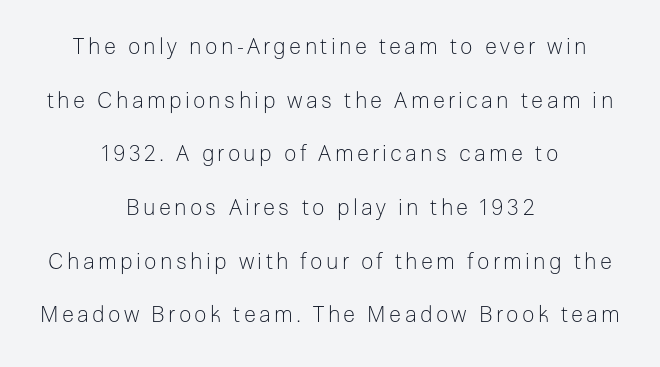
The image shows 22 px text type, upright; set centered, loose line spacing (2.44x), not underlined.
